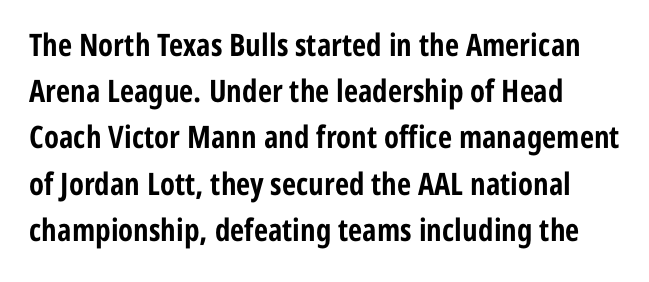
The face used here is a sans, in the tradition of grotesques and geometrics. Underline: absent. Each letter keeps its own natural width here, so spacing adapts to shape. Caption: bold face, heavy strokes. The letters stand straight up with perfectly vertical stems.
